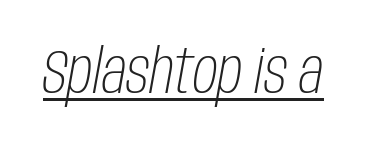
Q: Is the text bold? A: No.
Q: Is the text italic (slanted)? A: Yes, it leans right by about 10 degrees.
Q: Is the text underlined? A: Yes.
Q: Is the spacing between letters normal or unusually wide? A: Normal.
Q: Width (condensed, normal, or wide)? A: Condensed.
Q: Stroke contrast? A: Low.
Q: x-height? A: Large.
Q: Monospaced? A: No.
